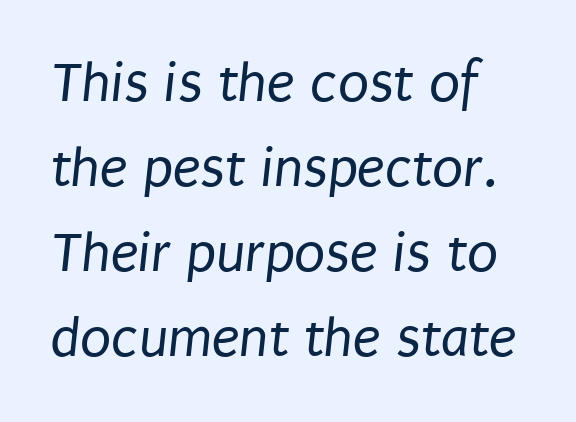
{"serif": "no", "bold": "no", "weight": "regular", "width": "condensed", "stroke_contrast": "low", "x_height": "large", "monospaced": "no", "underline": "no", "line_spacing": "normal", "line_spacing_ratio": 1.49, "letter_spacing": "normal", "letter_spacing_em": 0.0, "glyph_px": 57}
